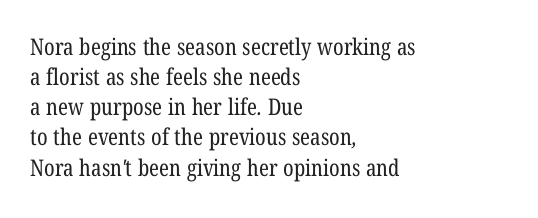
{"bold": "no", "underline": "no", "align": "left", "line_spacing": "normal", "line_spacing_ratio": 1.31, "letter_spacing": "normal", "letter_spacing_em": 0.0, "glyph_px": 23}
